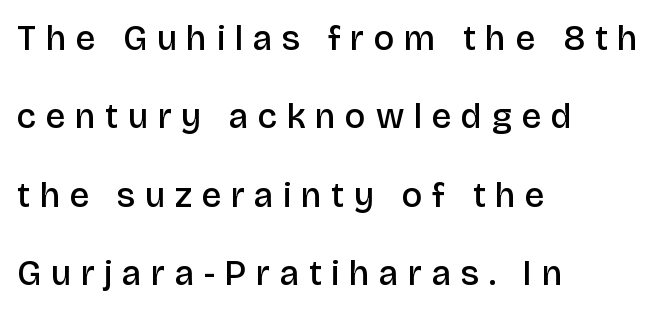
Spacing verdict: proportional, widths tailored to each character. The rendering uses a large line-height, opening up the rows. This is roman type, the default non-slanted kind. Its strokes are somewhat broadened, the hallmark of semibold type. Look at the bottom of the vertical strokes: they stop flat, with no serifs.
